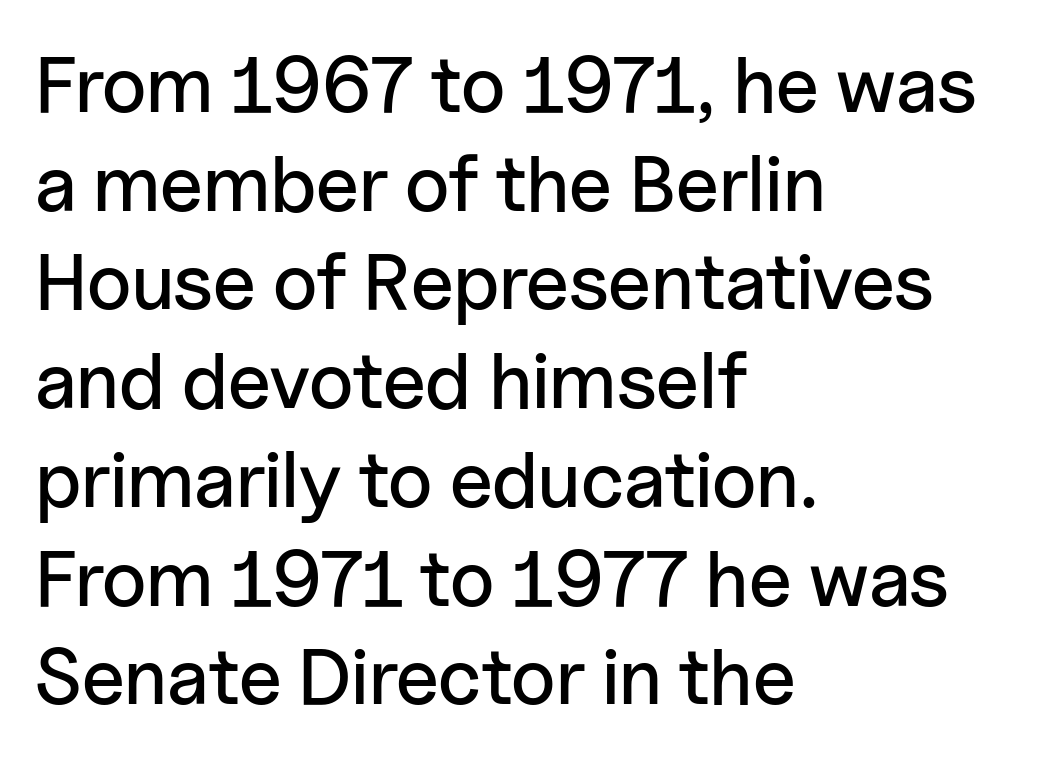
Varying glyph widths throughout — classic text-font behaviour. This sample keeps an unexceptional amount of space between lines. Layout note: lines flush left. Grotesque or geometric, the face here clearly has no serifs. Compared with typical body copy, the letter spacing here is the same.
